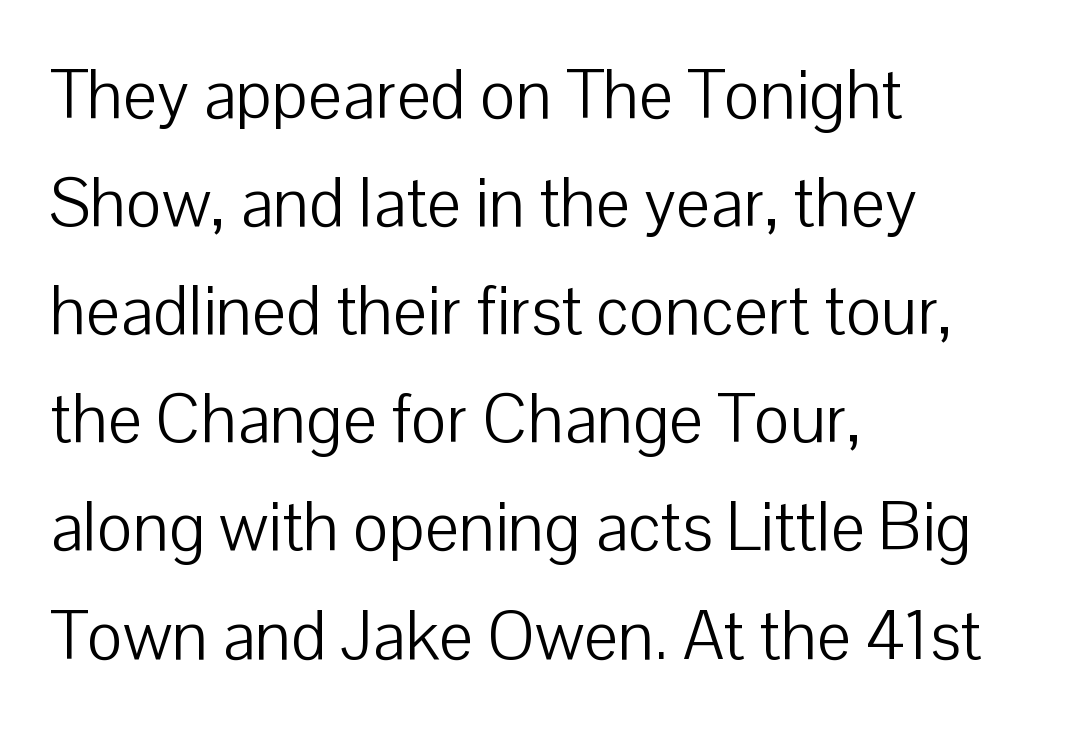
This sample has the flowing, uneven cadence of proportional lettering. Tracking value appears to be zero — textbook default spacing. One glance says typical: line gaps are just what's usual. Teacher's note: observe the even left margin — that is flush-left alignment.
